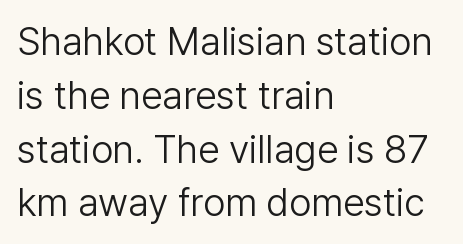
{"serif": "no", "italic": "no", "bold": "no", "weight": "light", "width": "normal", "stroke_contrast": "low", "x_height": "medium", "monospaced": "no", "underline": "no", "align": "left", "line_spacing": "normal", "line_spacing_ratio": 1.38, "letter_spacing": "normal", "letter_spacing_em": 0.0, "glyph_px": 39}
